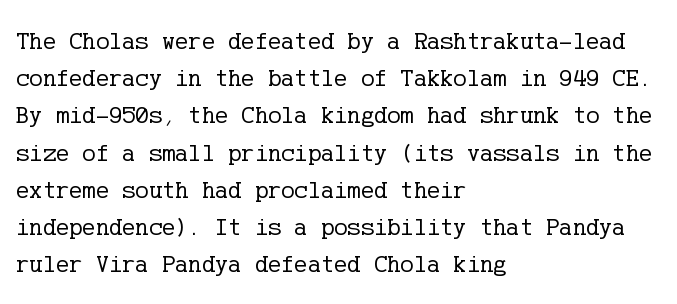
{"italic": "no", "bold": "no", "underline": "no", "align": "left", "line_spacing": "normal", "line_spacing_ratio": 1.49, "letter_spacing": "normal", "letter_spacing_em": 0.0, "glyph_px": 25}
